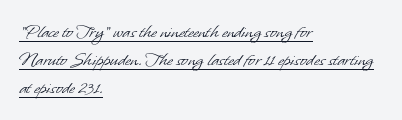
The image shows 20 px text type; set left-aligned, normal line spacing (1.4x), normal letter spacing, underlined.
